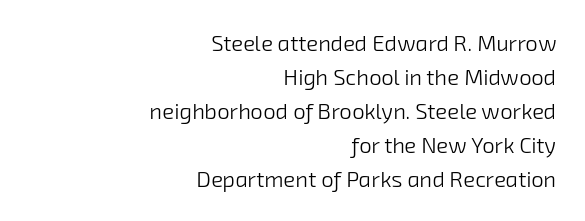
The rag falls on the left side of this text block. The tracking reads as untouched default to a designer's eye. Whoever set this chose a conventional vertical rhythm. The baseline area is clear. The strokes are not fattened; the text isn't bold.
